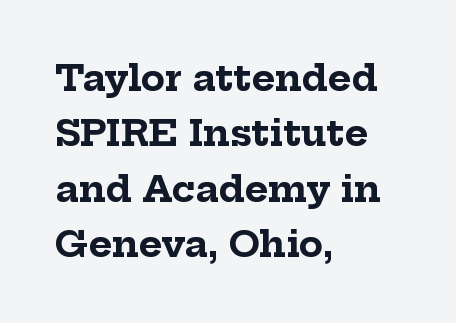
Q: Is the text bold? A: Yes.
Q: Is the text italic (slanted)? A: No, it is upright.
Q: Is the typeface a serif or a sans-serif typeface? A: Serif.
Q: Is the text underlined? A: No.
Q: How is the paragraph aligned? A: Left-aligned.
Q: Is the spacing between letters normal or unusually wide? A: Normal.
Q: Is the spacing between lines tight, normal or loose? A: Normal.
Q: Width (condensed, normal, or wide)? A: Normal.
Q: Stroke contrast? A: Low.
Q: x-height? A: Medium.
Q: Monospaced? A: No.
